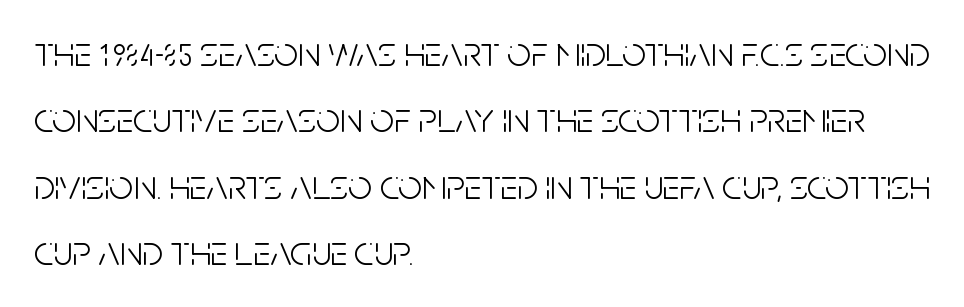
This block has exactly the height ordinary leading produces. Note the varied advance widths — an 'i' is clearly narrower than an 'm'. The words here are not underlined. Counters stay open thanks to moderate or lighter strokes. Designer's note — italics off, roman on.
